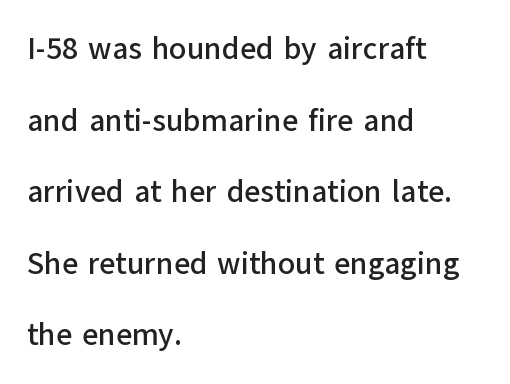
Horizontal bands of white between lines are thick stripes. Words appear dense and cohesive because spacing is normal. Which margin do the lines hug? The left one — the right edge is uneven. Each letter keeps its own natural width here, so spacing adapts to shape. The axis of the letterforms is exactly vertical. A typesetter would label this face a sans.
